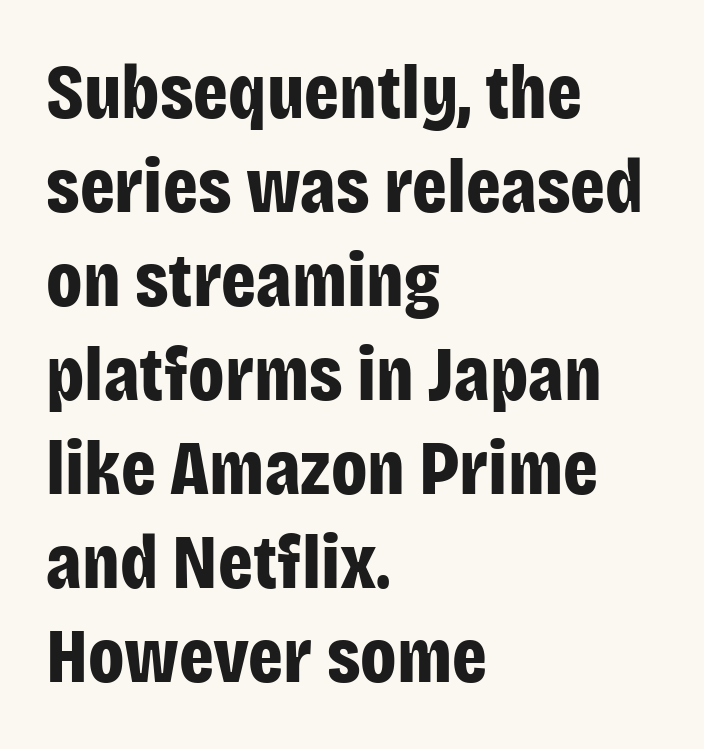
The image shows 77 px bold, condensed sans-serif type, upright; set left-aligned, line spacing 1.22x, normal letter spacing, not underlined; low stroke contrast and a large x-height.
